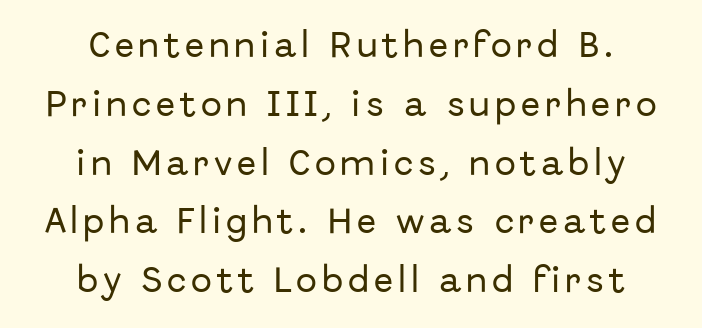
Q: Is the text italic (slanted)? A: No, it is upright.
Q: Is the typeface a serif or a sans-serif typeface? A: Sans-serif.
Q: Is the text underlined? A: No.
Q: How is the paragraph aligned? A: Centered.
Q: Is the spacing between lines tight, normal or loose? A: Loose.
Q: Width (condensed, normal, or wide)? A: Normal.
Q: Stroke contrast? A: Low.
Q: x-height? A: Medium.
Q: Monospaced? A: No.
